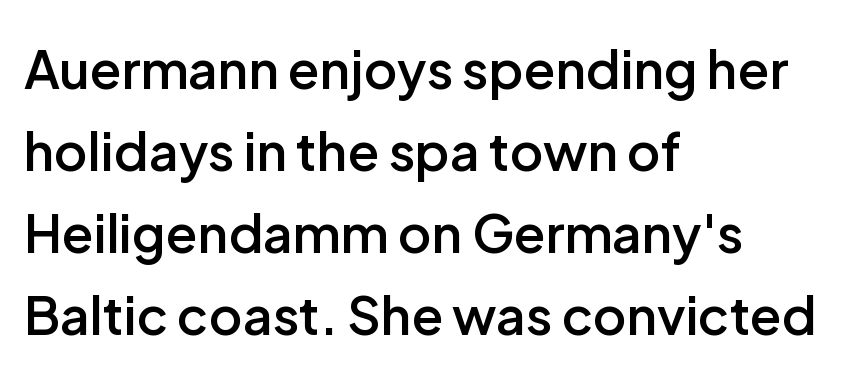
{"serif": "no", "italic": "no", "bold": "semi", "weight": "semibold", "width": "normal", "stroke_contrast": "low", "x_height": "medium", "monospaced": "no", "underline": "no", "align": "left", "line_spacing": "normal", "line_spacing_ratio": 1.58, "letter_spacing": "normal", "letter_spacing_em": 0.0, "glyph_px": 52}
